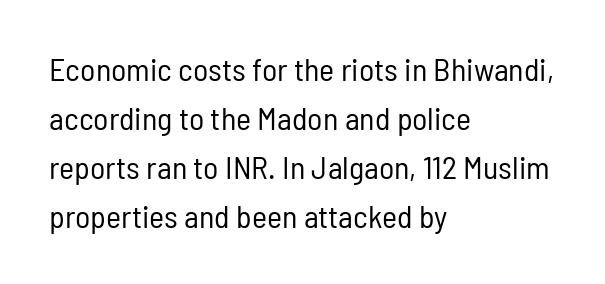
Weight: not bold — regular or lighter. Spacing between characters is what you'd get straight out of the box. Each letter keeps its own natural width here, so spacing adapts to shape. Stroke terminals: plain, sans-serif.
